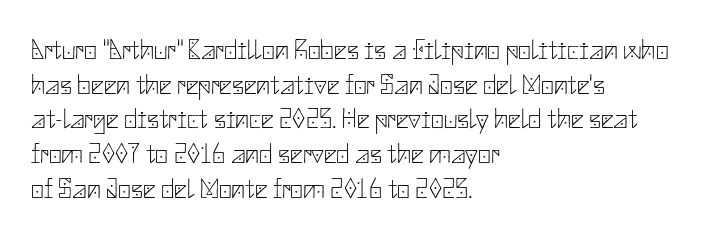
The image shows 28 px thin sans-serif type, upright; set left-aligned, line spacing 1.24x, normal letter spacing, not underlined; low stroke contrast and a small x-height.
